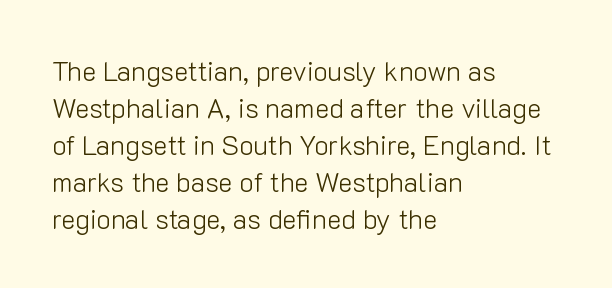
{"italic": "no", "bold": "no", "underline": "no", "align": "left", "line_spacing": "normal", "line_spacing_ratio": 1.37, "letter_spacing": "normal", "letter_spacing_em": 0.0, "glyph_px": 27}
